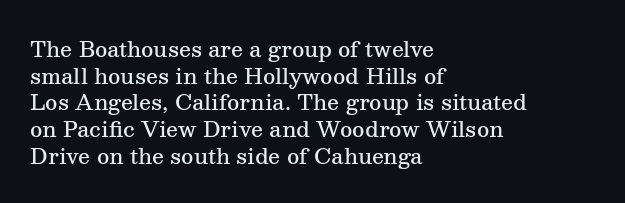
Casual observation: everything's shoved over to the left. Horizontal bands of white between lines are of average thickness. Tracking value appears to be zero — textbook default spacing. The letters stand straight up with perfectly vertical stems. Compared with an ordinary text face, these strokes are moderately heavier — a semibold. Anything drawn beneath the words? Only blank space.
